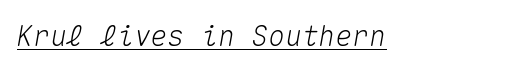
The image shows 28 px text type, italic (leaning right), monospaced; set left-aligned, normal letter spacing, underlined; medium stroke contrast and a medium x-height.
